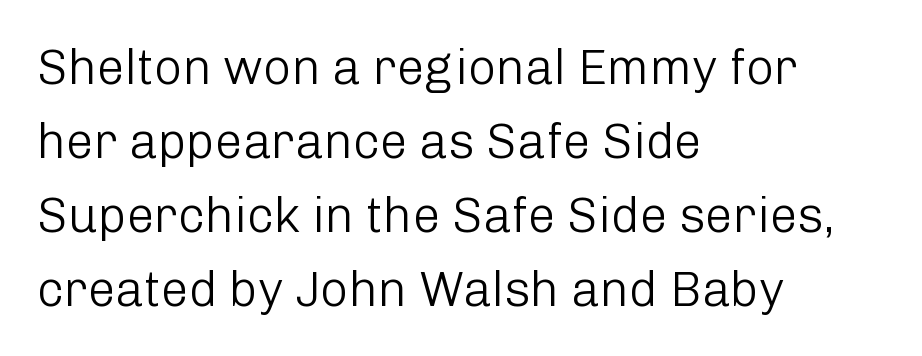
Q: Is the text bold? A: No.
Q: Is the text italic (slanted)? A: No, it is upright.
Q: Is the typeface a serif or a sans-serif typeface? A: Sans-serif.
Q: Is the text underlined? A: No.
Q: How is the paragraph aligned? A: Left-aligned.
Q: Is the spacing between letters normal or unusually wide? A: Normal.
Q: Is the spacing between lines tight, normal or loose? A: Normal.
Q: Width (condensed, normal, or wide)? A: Normal.
Q: Stroke contrast? A: Low.
Q: x-height? A: Medium.
Q: Monospaced? A: No.
